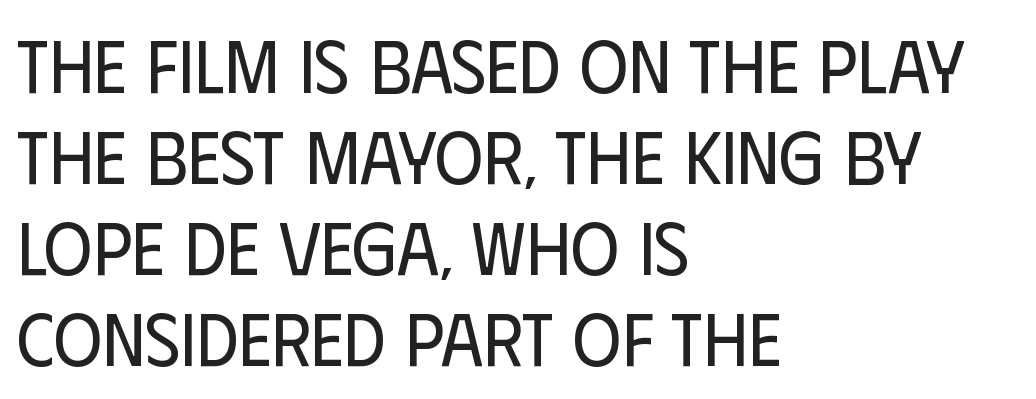
{"serif": "no", "italic": "no", "bold": "no", "weight": "regular", "width": "condensed", "stroke_contrast": "low", "x_height": "large", "monospaced": "no", "underline": "no", "align": "left", "line_spacing_ratio": 1.23, "letter_spacing": "normal", "letter_spacing_em": 0.0, "glyph_px": 74}
